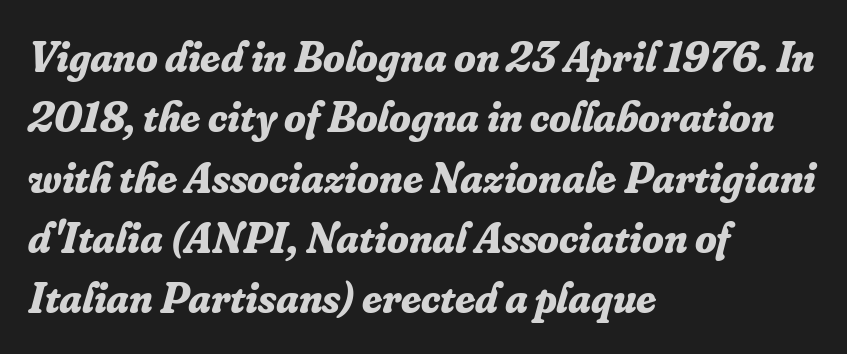
{"serif": "yes", "italic": "yes", "lean": "right", "slant_degrees": 16, "bold": "yes", "weight": "bold", "width": "normal", "stroke_contrast": "low", "x_height": "small", "monospaced": "no", "underline": "no", "align": "left", "line_spacing": "normal", "line_spacing_ratio": 1.37, "letter_spacing": "normal", "letter_spacing_em": 0.0, "glyph_px": 44}
